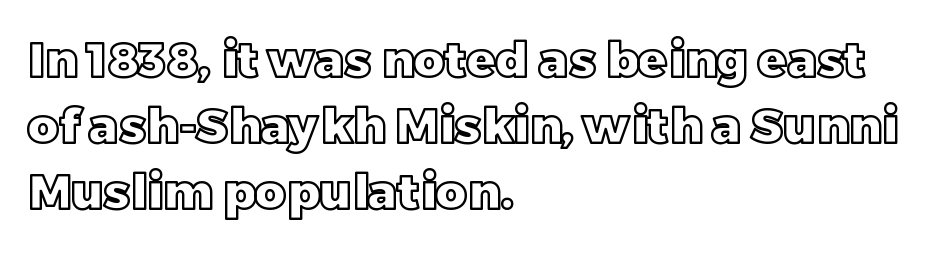
The image shows 48 px text type, upright; set left-aligned, normal line spacing (1.38x), normal letter spacing, not underlined; a large x-height.
